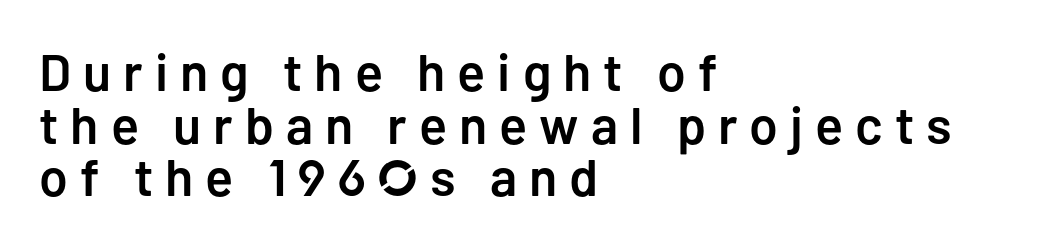
{"serif": "no", "italic": "no", "bold": "semi", "weight": "semibold", "width": "normal", "stroke_contrast": "low", "x_height": "medium", "monospaced": "no", "underline": "no", "align": "left", "line_spacing": "tight", "line_spacing_ratio": 1.01, "letter_spacing": "wide", "letter_spacing_em": 0.23, "glyph_px": 52}
